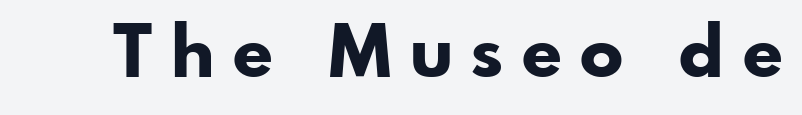
Q: Is the text bold? A: Yes.
Q: Is the text italic (slanted)? A: No, it is upright.
Q: Is the typeface a serif or a sans-serif typeface? A: Sans-serif.
Q: Is the text underlined? A: No.
Q: Is the spacing between letters normal or unusually wide? A: Unusually wide.
Q: Width (condensed, normal, or wide)? A: Normal.
Q: Stroke contrast? A: Low.
Q: x-height? A: Small.
Q: Monospaced? A: No.
